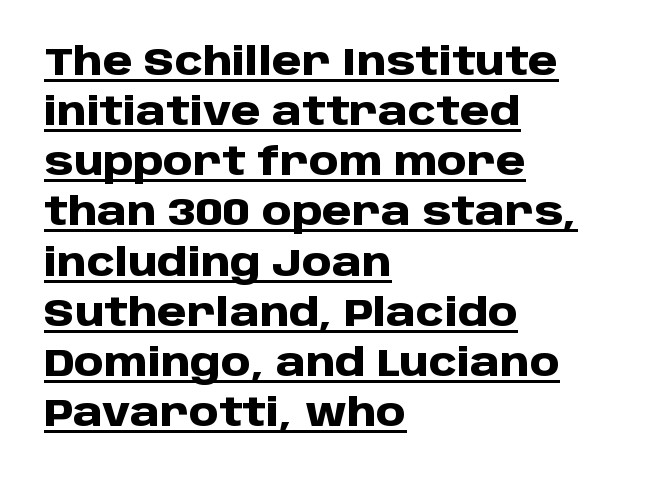
Q: Is the text bold? A: Yes.
Q: Is the text italic (slanted)? A: No, it is upright.
Q: Is the typeface a serif or a sans-serif typeface? A: Sans-serif.
Q: Is the text underlined? A: Yes.
Q: How is the paragraph aligned? A: Left-aligned.
Q: Is the spacing between letters normal or unusually wide? A: Normal.
Q: Is the spacing between lines tight, normal or loose? A: Normal.
Q: Width (condensed, normal, or wide)? A: Normal.
Q: Stroke contrast? A: Low.
Q: x-height? A: Large.
Q: Monospaced? A: No.
